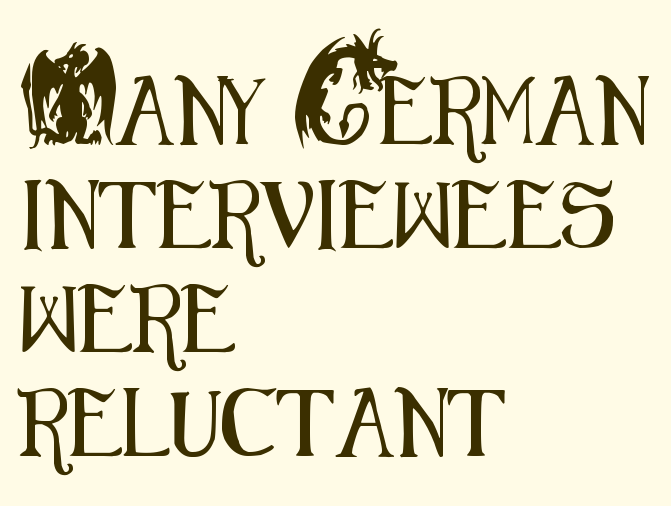
This is sans-serif lettering, the kind often seen on screens and signage. Spacing between characters is what you'd get straight out of the box. This rendering features lettering with no underline. Do the characters align in a grid? No, the font is proportional.
